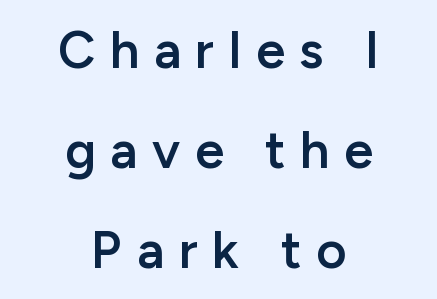
{"serif": "no", "italic": "no", "bold": "semi", "weight": "semibold", "width": "normal", "stroke_contrast": "low", "x_height": "medium", "monospaced": "no", "underline": "no", "align": "center", "line_spacing": "loose", "line_spacing_ratio": 1.92, "letter_spacing": "wide", "letter_spacing_em": 0.28, "glyph_px": 52}
